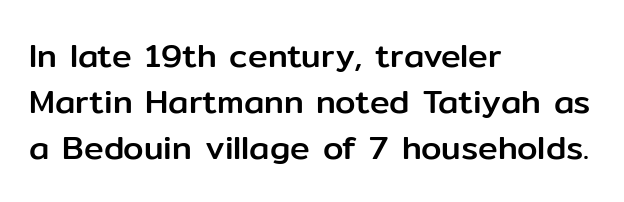
{"serif": "no", "italic": "no", "width": "normal", "stroke_contrast": "low", "x_height": "medium", "monospaced": "no", "underline": "no", "align": "left", "line_spacing": "normal", "line_spacing_ratio": 1.39, "letter_spacing": "normal", "letter_spacing_em": 0.0, "glyph_px": 33}
